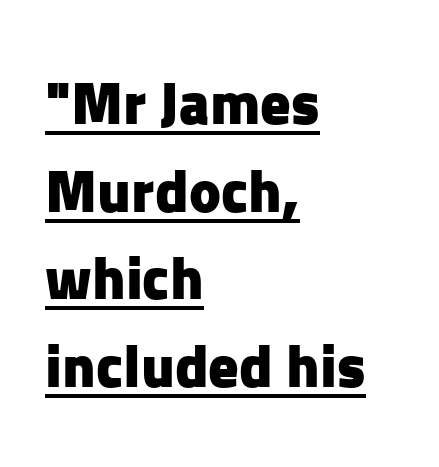
The image shows 60 px heavy sans-serif type, upright; set left-aligned, normal line spacing (1.46x), normal letter spacing, underlined; low stroke contrast and a medium x-height.
